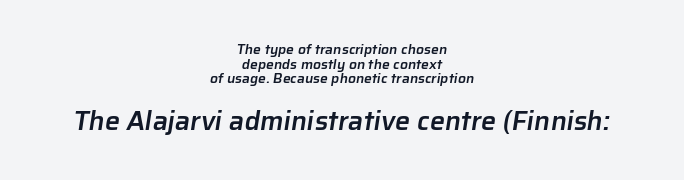
{"bold": "semi", "underline": "no", "align": "center", "line_spacing": "tight", "line_spacing_ratio": 1.05, "letter_spacing": "normal", "letter_spacing_em": 0.0, "larger_block": "second", "size_ratio": 1.93, "glyph_px": 27}
